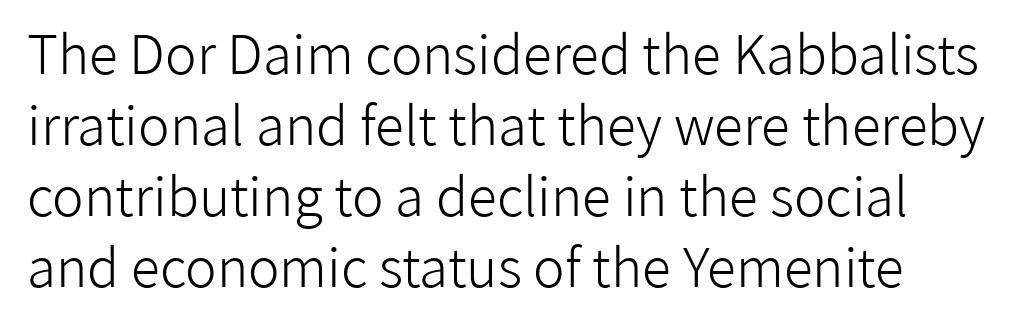
{"serif": "no", "italic": "no", "bold": "no", "weight": "light", "width": "normal", "stroke_contrast": "low", "x_height": "medium", "monospaced": "no", "underline": "no", "line_spacing": "normal", "line_spacing_ratio": 1.34, "letter_spacing": "normal", "letter_spacing_em": 0.0, "glyph_px": 53}
